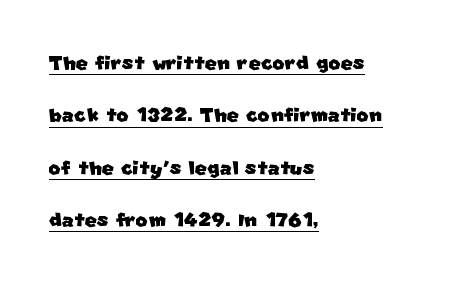
The image shows 26 px text type; set left-aligned, loose line spacing (2.01x), normal letter spacing, underlined.
